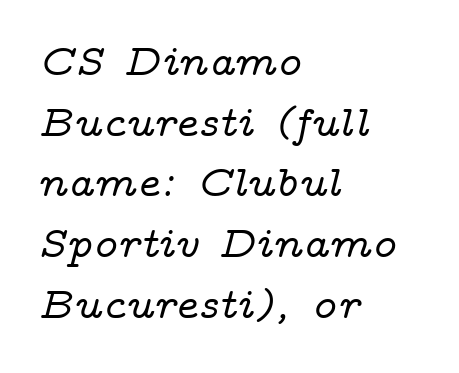
Q: Is the text italic (slanted)? A: Yes, it leans right by about 14 degrees.
Q: Is the typeface a serif or a sans-serif typeface? A: Serif.
Q: Is the text underlined? A: No.
Q: How is the paragraph aligned? A: Left-aligned.
Q: Is the spacing between letters normal or unusually wide? A: Normal.
Q: Is the spacing between lines tight, normal or loose? A: Normal.
Q: Width (condensed, normal, or wide)? A: Wide.
Q: Stroke contrast? A: Low.
Q: x-height? A: Medium.
Q: Monospaced? A: No.
